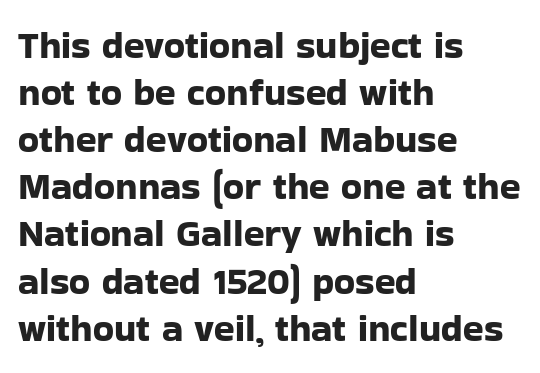
The font family rendered here belongs to the sans-serif group. In terms of posture, this sample is upright. Check the space under the baseline: it is left empty. Varying glyph widths throughout — classic text-font behaviour.
